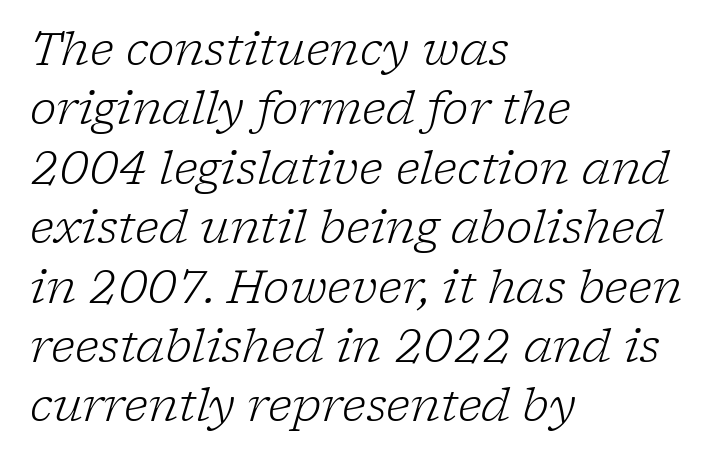
Words float on clear page, feet unadorned. Observe the ordinary spacing: letters are neighbours, not strangers. Whoever set this chose a conventional vertical rhythm. The letters carry serifs — small finishing strokes at the ends of their stems. Typeset ragged right — the left edge is the straight one. Emphasis-style slanted type is in use.
